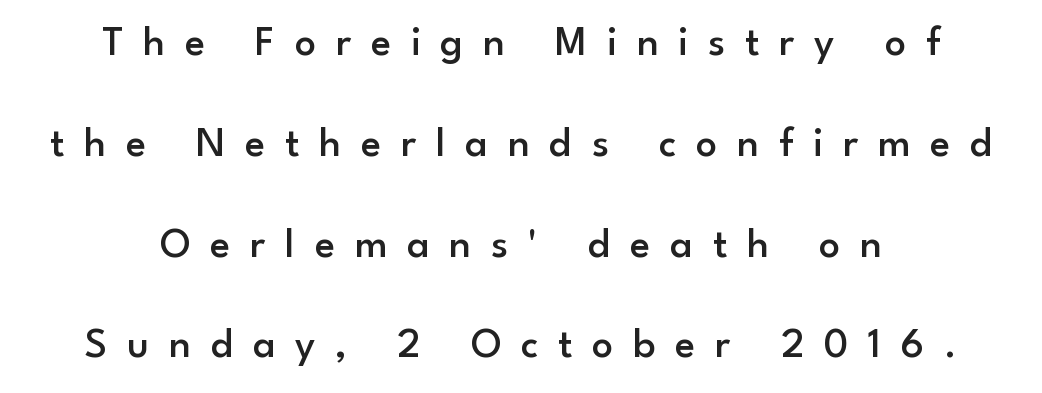
Nope, not italic — everything's standing straight. No feet cap the strokes, marking this as sans-serif type. The characters look somewhat weighty, a semibold short of true bold. You could not count columns in this text — the font is proportionally spaced. The vertical gap from one line to the next is large.
